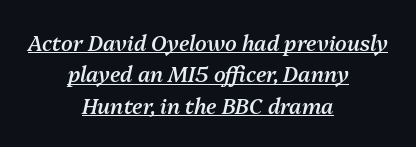
{"italic": "yes", "lean": "right", "slant_degrees": 13, "bold": "semi", "underline": "yes", "align": "center", "line_spacing": "normal", "line_spacing_ratio": 1.49, "letter_spacing": "normal", "letter_spacing_em": 0.0, "glyph_px": 21}
